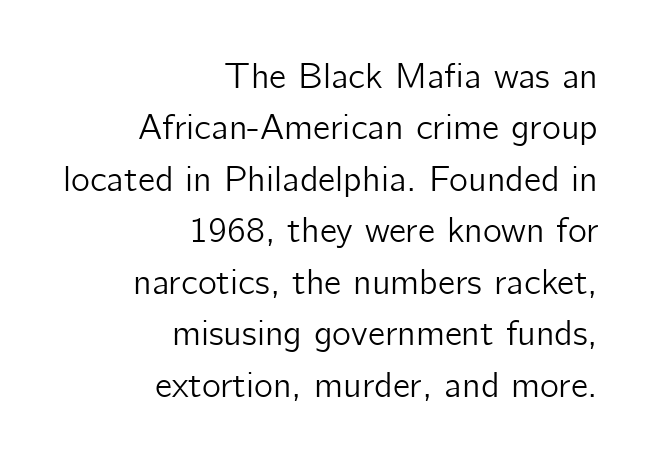
Q: Is the text italic (slanted)? A: No, it is upright.
Q: Is the typeface a serif or a sans-serif typeface? A: Sans-serif.
Q: Is the text underlined? A: No.
Q: How is the paragraph aligned? A: Right-aligned.
Q: Is the spacing between letters normal or unusually wide? A: Normal.
Q: Is the spacing between lines tight, normal or loose? A: Normal.
Q: Width (condensed, normal, or wide)? A: Normal.
Q: Stroke contrast? A: Low.
Q: x-height? A: Medium.
Q: Monospaced? A: No.
